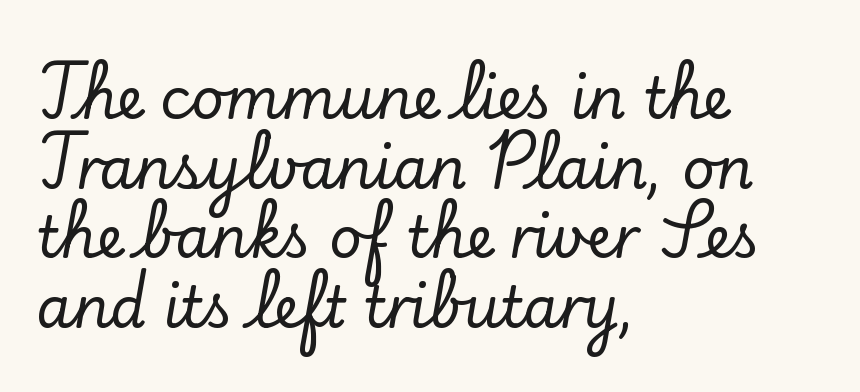
Q: Is the text italic (slanted)? A: Yes.
Q: Is the typeface a serif or a sans-serif typeface? A: Serif.
Q: Is the text underlined? A: No.
Q: How is the paragraph aligned? A: Left-aligned.
Q: Is the spacing between letters normal or unusually wide? A: Normal.
Q: Width (condensed, normal, or wide)? A: Normal.
Q: Stroke contrast? A: Low.
Q: x-height? A: Small.
Q: Monospaced? A: No.
